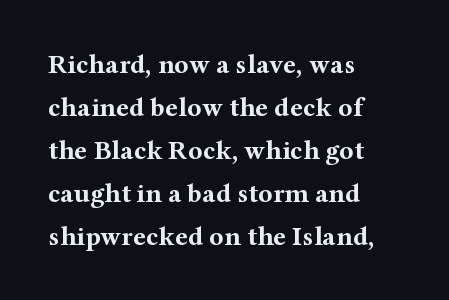
The image shows 27 px bold type, upright; set left-aligned, normal line spacing (1.59x), normal letter spacing, not underlined.
